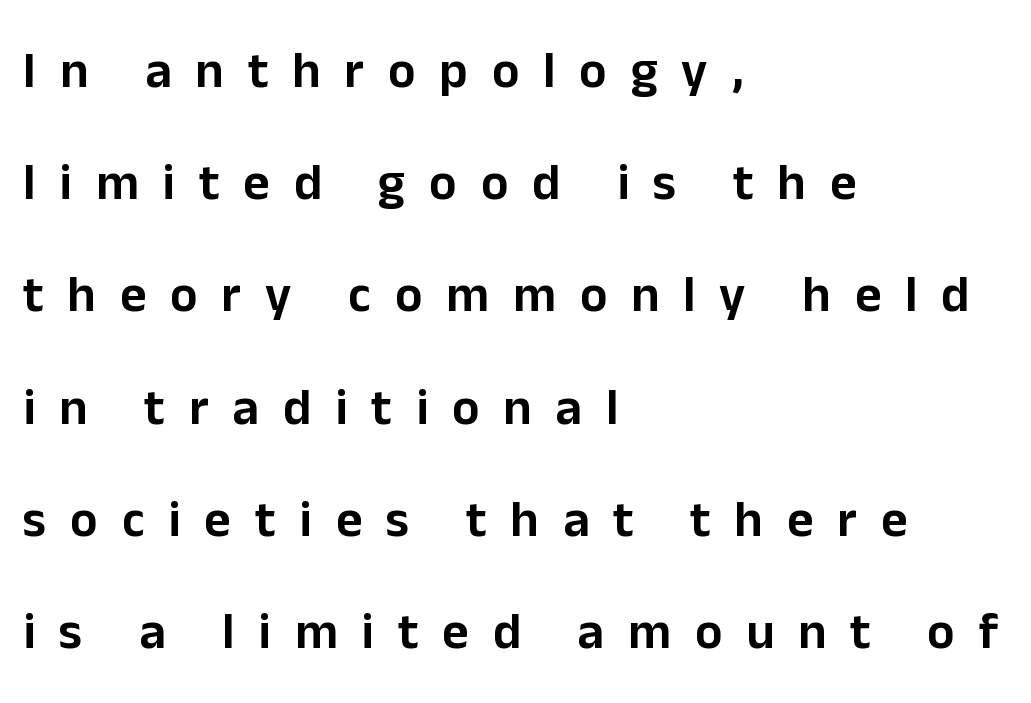
{"serif": "no", "italic": "no", "width": "normal", "stroke_contrast": "low", "x_height": "medium", "monospaced": "no", "underline": "no", "align": "left", "line_spacing": "loose", "line_spacing_ratio": 2.2, "letter_spacing": "wide", "letter_spacing_em": 0.47, "glyph_px": 51}
